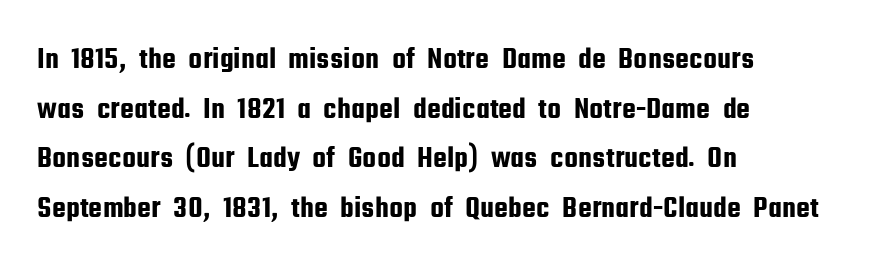
{"serif": "no", "italic": "no", "width": "condensed", "stroke_contrast": "low", "x_height": "medium", "monospaced": "no", "underline": "no", "align": "left", "line_spacing": "normal", "line_spacing_ratio": 1.6, "letter_spacing": "normal", "letter_spacing_em": 0.0, "glyph_px": 31}
